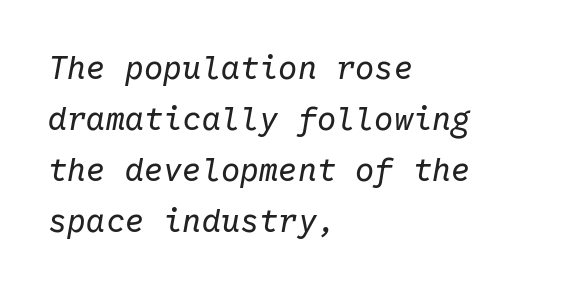
{"italic": "yes", "lean": "right", "slant_degrees": 10, "bold": "no", "weight": "regular", "width": "normal", "stroke_contrast": "low", "x_height": "medium", "monospaced": "yes", "underline": "no", "align": "left", "line_spacing": "normal", "line_spacing_ratio": 1.59, "letter_spacing": "normal", "letter_spacing_em": 0.0, "glyph_px": 32}
